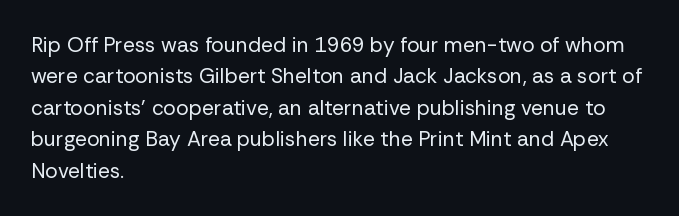
{"italic": "no", "bold": "no", "underline": "no", "align": "left", "line_spacing": "normal", "line_spacing_ratio": 1.5, "letter_spacing": "normal", "letter_spacing_em": 0.0, "glyph_px": 21}
